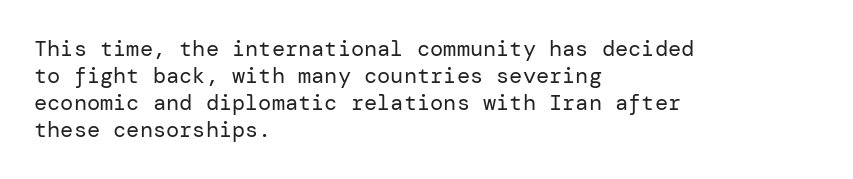
Q: Is the text bold? A: No.
Q: Is the text italic (slanted)? A: No, it is upright.
Q: Is the text underlined? A: No.
Q: How is the paragraph aligned? A: Left-aligned.
Q: Is the spacing between letters normal or unusually wide? A: Normal.
